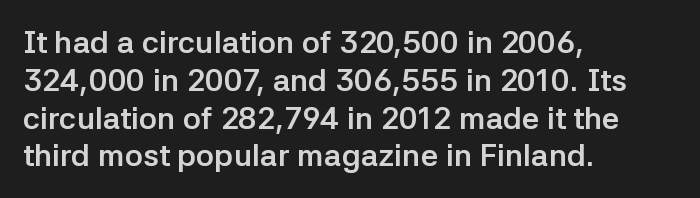
{"serif": "no", "italic": "no", "bold": "yes", "weight": "semibold", "width": "normal", "stroke_contrast": "low", "x_height": "medium", "monospaced": "no", "underline": "no", "align": "left", "line_spacing_ratio": 1.22, "letter_spacing": "normal", "letter_spacing_em": 0.0, "glyph_px": 31}
